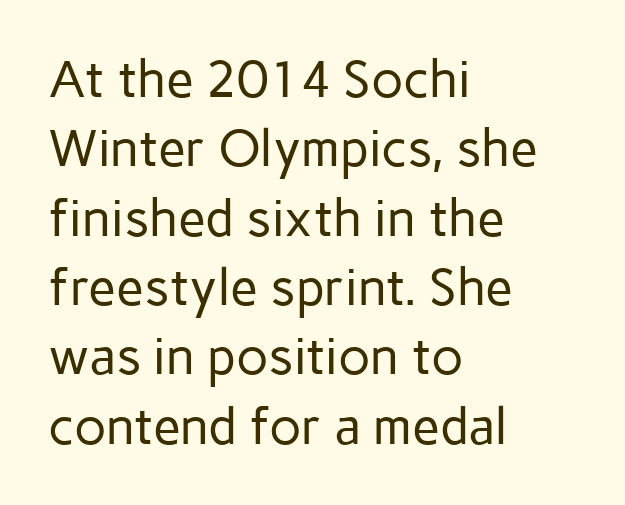
The image shows 51 px regular-weight sans-serif type, upright; set left-aligned, normal line spacing (1.36x), normal letter spacing, not underlined; low stroke contrast and a medium x-height.
